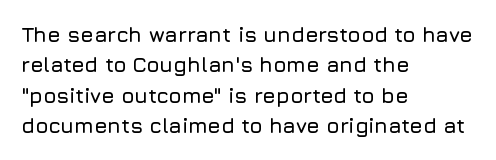
Q: Is the text italic (slanted)? A: No, it is upright.
Q: Is the text underlined? A: No.
Q: How is the paragraph aligned? A: Left-aligned.
Q: Is the spacing between letters normal or unusually wide? A: Normal.
Q: Is the spacing between lines tight, normal or loose? A: Normal.
